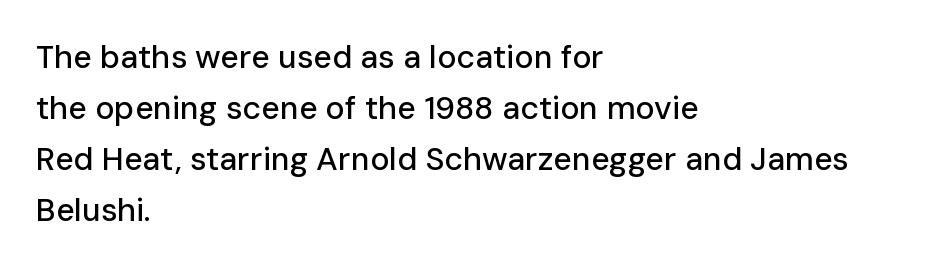
Q: Is the text italic (slanted)? A: No, it is upright.
Q: Is the typeface a serif or a sans-serif typeface? A: Sans-serif.
Q: Is the text underlined? A: No.
Q: How is the paragraph aligned? A: Left-aligned.
Q: Is the spacing between letters normal or unusually wide? A: Normal.
Q: Is the spacing between lines tight, normal or loose? A: Normal.
Q: Width (condensed, normal, or wide)? A: Normal.
Q: Stroke contrast? A: Low.
Q: x-height? A: Medium.
Q: Monospaced? A: No.
